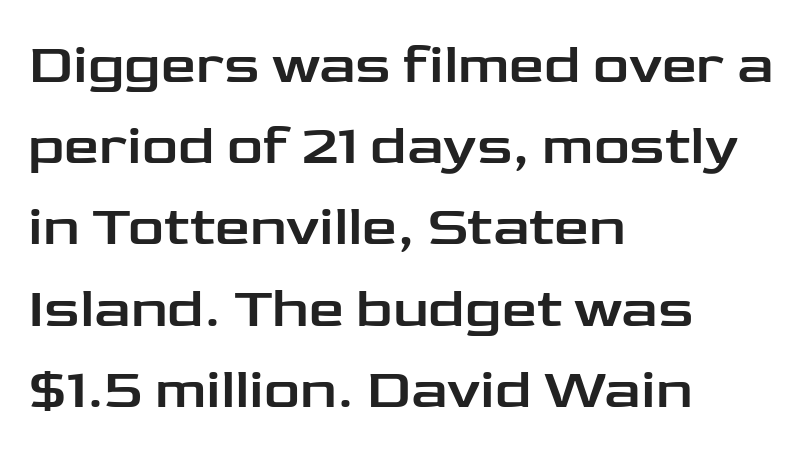
{"serif": "no", "italic": "no", "width": "wide", "stroke_contrast": "low", "x_height": "medium", "monospaced": "no", "underline": "no", "align": "left", "line_spacing": "normal", "line_spacing_ratio": 1.45, "letter_spacing": "normal", "letter_spacing_em": 0.0, "glyph_px": 56}
